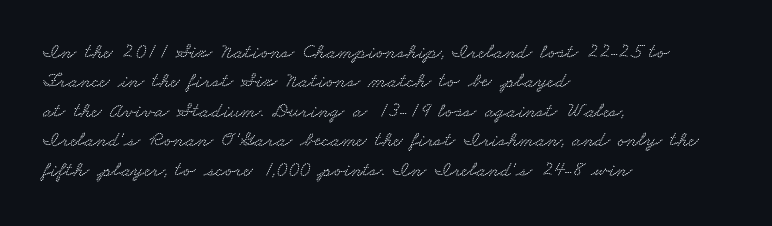
{"underline": "no", "align": "left", "line_spacing": "normal", "line_spacing_ratio": 1.4, "letter_spacing": "normal", "letter_spacing_em": 0.0, "glyph_px": 21}
